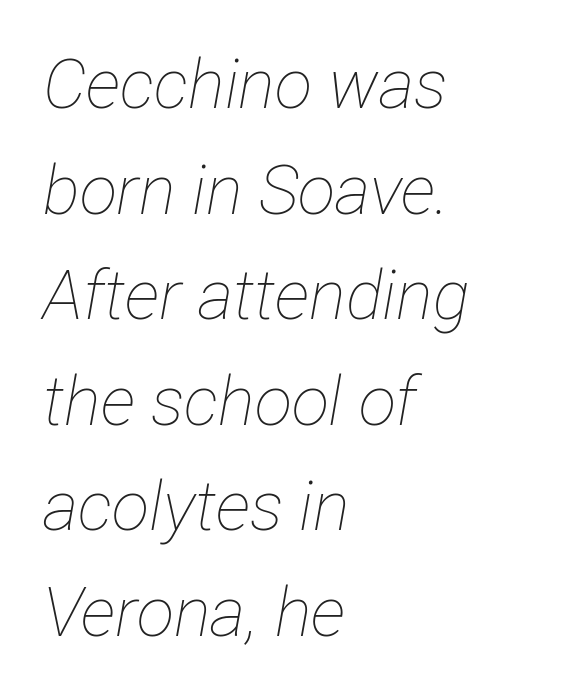
{"italic": "yes", "lean": "right", "slant_degrees": 12, "bold": "no", "weight": "thin", "width": "condensed", "stroke_contrast": "low", "x_height": "medium", "monospaced": "no", "underline": "no", "align": "left", "line_spacing": "normal", "line_spacing_ratio": 1.53, "letter_spacing": "normal", "letter_spacing_em": 0.0, "glyph_px": 69}
